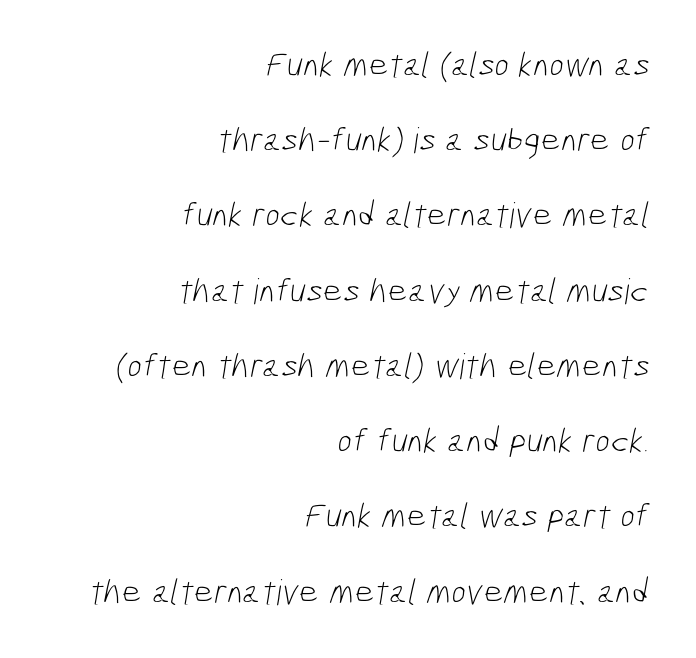
You could fit nearly another row in the gap between these rows. Grotesque or geometric, the face here clearly has no serifs. Nothing heavy about these letters — not bold at all. Compared with a flush-left layout, this one pins lines to the opposite, right side. Does extra space separate the letters? No, they use regular spacing.
